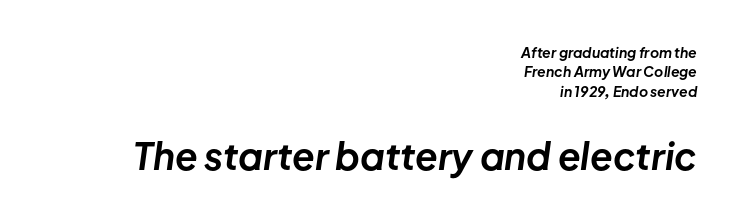
The image shows 37 px bold type, italic (leaning right); set right-aligned, normal line spacing (1.39x), normal letter spacing, not underlined; the second (bottom) block is 2.64x larger; low stroke contrast and a medium x-height.
